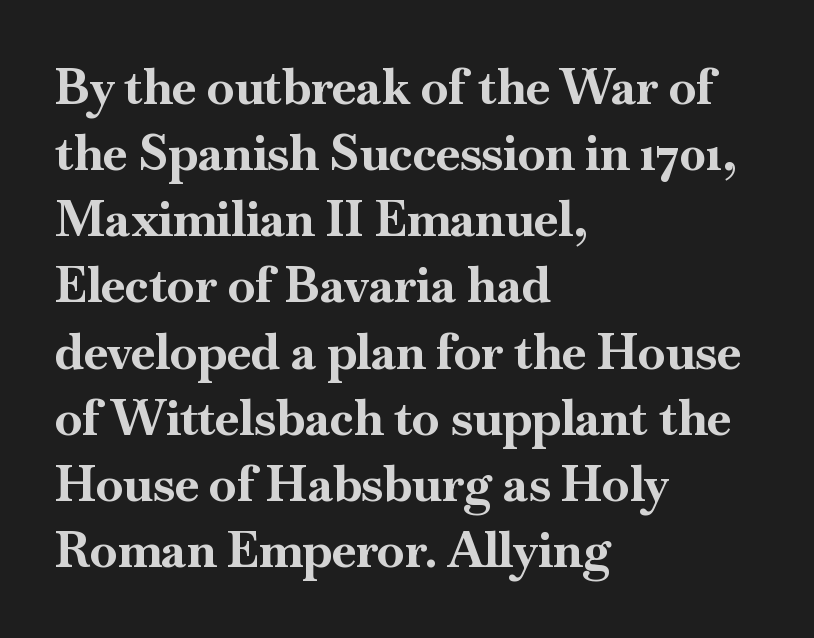
The letters stand upright; this is a roman face. Look at the bottom of the vertical strokes: they flare into serifs here. Any mark beneath the type? The region is blank. The letters advance in unequal steps, a hallmark of proportional type. Weight check: bold — yes, fully. The designer left line spacing at the default.
